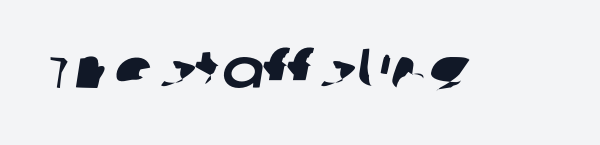
The image shows 56 px sans-serif type; set normal letter spacing, not underlined; low stroke contrast and a large x-height.
